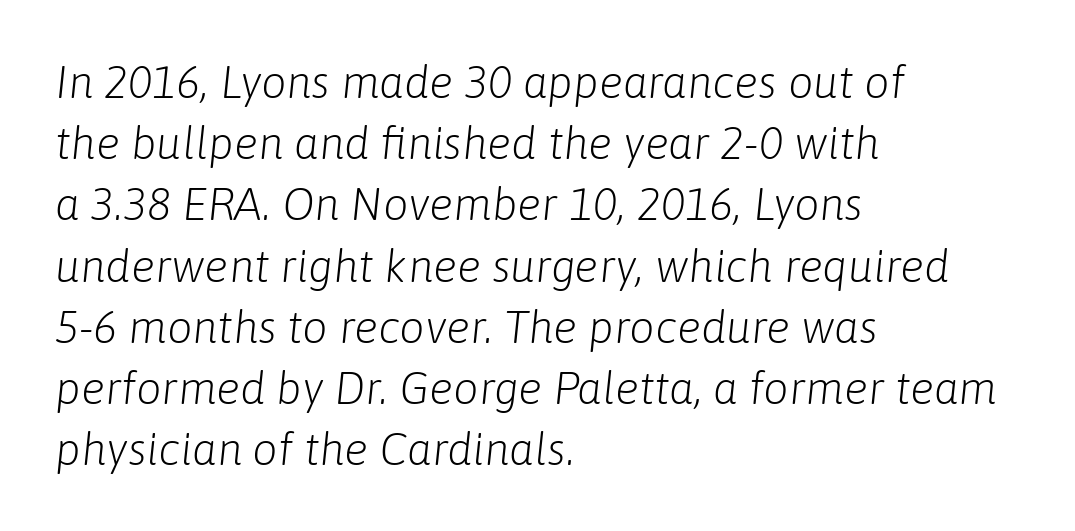
{"italic": "yes", "lean": "right", "slant_degrees": 6, "bold": "no", "weight": "light", "width": "normal", "stroke_contrast": "low", "x_height": "medium", "monospaced": "no", "underline": "no", "align": "left", "line_spacing": "normal", "line_spacing_ratio": 1.36, "letter_spacing": "normal", "letter_spacing_em": 0.0, "glyph_px": 45}
